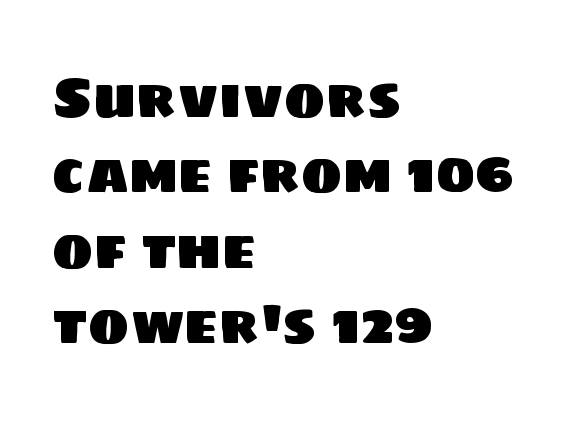
The image shows 55 px sans-serif type; set left-aligned, normal line spacing (1.37x), normal letter spacing, not underlined; low stroke contrast and a large x-height.
